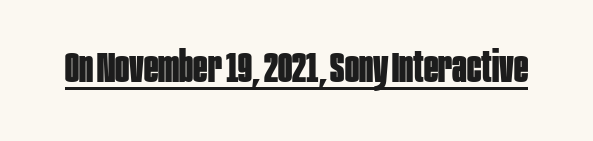
Q: Is the text bold? A: Yes.
Q: Is the text italic (slanted)? A: No, it is upright.
Q: Is the typeface a serif or a sans-serif typeface? A: Sans-serif.
Q: Is the text underlined? A: Yes.
Q: Is the spacing between letters normal or unusually wide? A: Normal.
Q: Width (condensed, normal, or wide)? A: Condensed.
Q: Stroke contrast? A: Low.
Q: x-height? A: Large.
Q: Monospaced? A: No.
